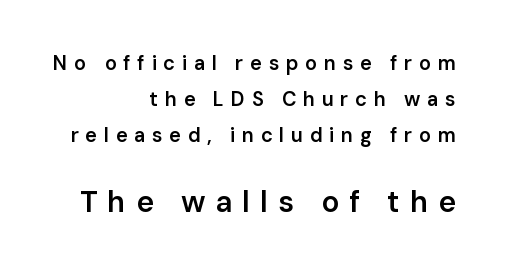
{"serif": "no", "italic": "no", "bold": "semi", "weight": "semibold", "width": "normal", "stroke_contrast": "low", "x_height": "medium", "monospaced": "no", "underline": "no", "align": "right", "line_spacing_ratio": 1.8, "letter_spacing": "wide", "letter_spacing_em": 0.33, "larger_block": "second", "size_ratio": 1.5, "glyph_px": 30}
